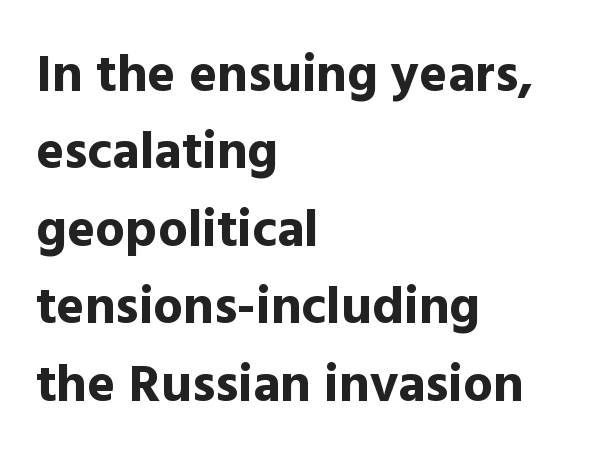
Q: Is the text bold? A: Yes.
Q: Is the text italic (slanted)? A: No, it is upright.
Q: Is the typeface a serif or a sans-serif typeface? A: Sans-serif.
Q: Is the text underlined? A: No.
Q: How is the paragraph aligned? A: Left-aligned.
Q: Is the spacing between letters normal or unusually wide? A: Normal.
Q: Is the spacing between lines tight, normal or loose? A: Normal.
Q: Width (condensed, normal, or wide)? A: Normal.
Q: x-height? A: Medium.
Q: Monospaced? A: No.
